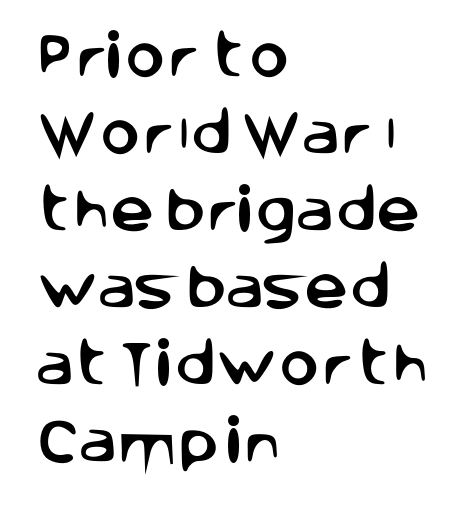
The image shows 49 px sans-serif type, upright; set left-aligned, normal line spacing (1.57x), normal letter spacing, not underlined; low stroke contrast and a large x-height.
